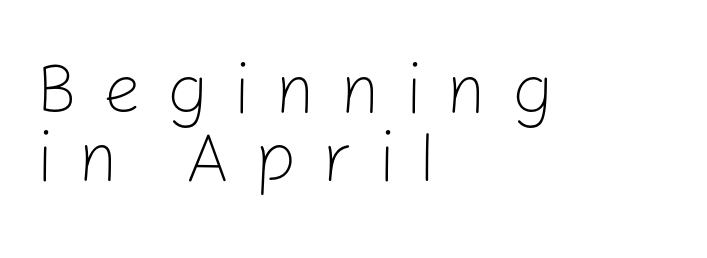
Is the type heavy? It reads as light-to-regular instead. The passage shown is typed in a proportional face where columns would drift. The paragraph has a hard left edge and a soft right edge. Tracking here is generous; glyphs stand well apart from one another.
